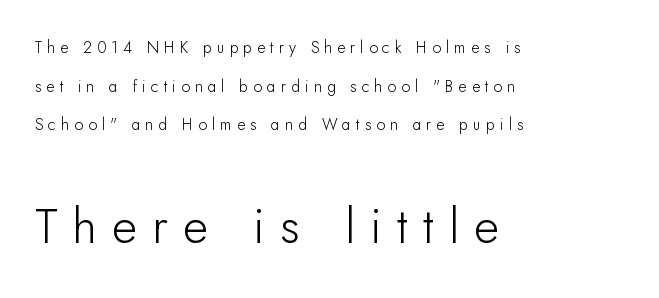
{"serif": "no", "italic": "no", "width": "normal", "stroke_contrast": "low", "x_height": "small", "monospaced": "no", "underline": "no", "align": "left", "line_spacing": "loose", "line_spacing_ratio": 2.42, "letter_spacing": "wide", "letter_spacing_em": 0.31, "larger_block": "second", "size_ratio": 3.06, "glyph_px": 49}
